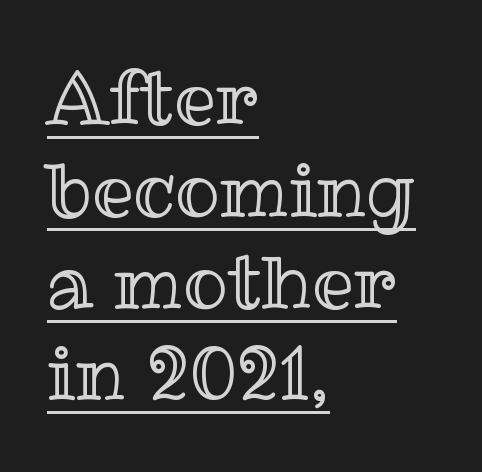
{"italic": "no", "width": "normal", "x_height": "medium", "monospaced": "no", "underline": "yes", "align": "left", "line_spacing_ratio": 1.24, "letter_spacing": "normal", "letter_spacing_em": 0.0, "glyph_px": 74}
